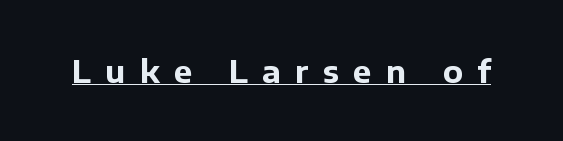
When letters stand straight like this, we call the style roman or upright. Decoration check: the copy is underlined. The text was rendered using a sans face with plain stroke endings. Varying glyph widths throughout — classic text-font behaviour. Glyph-to-glyph distance is far greater than everyday printed text. Strokes here are thick enough to call this a true bold.
